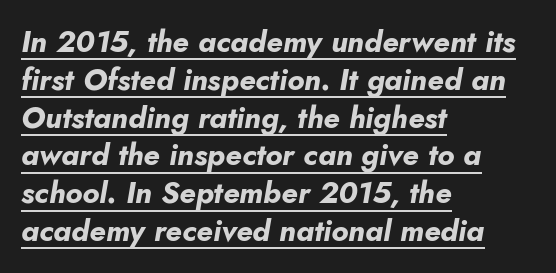
{"italic": "yes", "lean": "right", "slant_degrees": 10, "bold": "yes", "weight": "bold", "width": "normal", "stroke_contrast": "low", "x_height": "small", "monospaced": "no", "underline": "yes", "align": "left", "line_spacing": "normal", "line_spacing_ratio": 1.26, "letter_spacing": "normal", "letter_spacing_em": 0.0, "glyph_px": 30}
